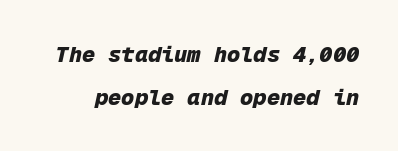
This is heavy type, rendered in bold. Anything drawn beneath the words? Only blank space. Emphasis-style slanted type is in use. Is the letter spacing exaggerated? No — it looks like the ordinary default. The designer dialed line spacing up above the default.
